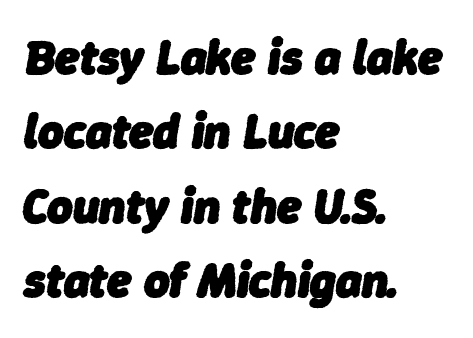
{"italic": "yes", "lean": "right", "slant_degrees": 9, "bold": "yes", "weight": "heavy", "width": "normal", "stroke_contrast": "low", "x_height": "medium", "monospaced": "no", "underline": "no", "align": "left", "line_spacing": "normal", "line_spacing_ratio": 1.52, "letter_spacing": "normal", "letter_spacing_em": 0.0, "glyph_px": 49}
